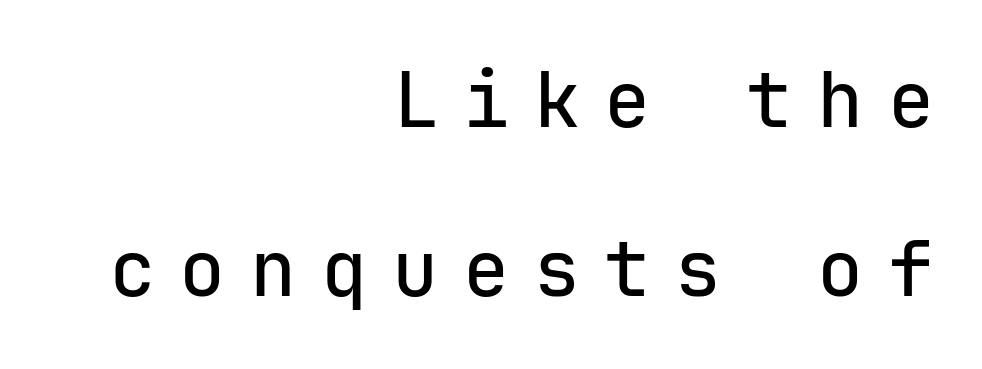
{"serif": "no", "italic": "no", "width": "normal", "stroke_contrast": "low", "x_height": "medium", "monospaced": "yes", "underline": "no", "align": "right", "line_spacing": "loose", "line_spacing_ratio": 2.2, "letter_spacing": "wide", "letter_spacing_em": 0.32, "glyph_px": 77}
